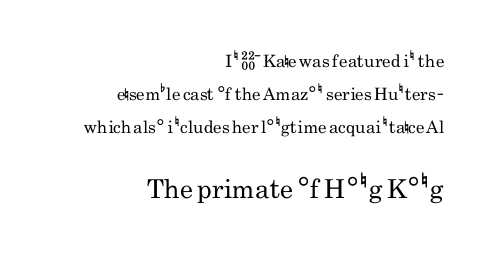
Plain, unruled lines of type. The ragged edge is on the left, which tells us the setting is flush right. Italic: no, the glyphs are upright roman. Size hierarchy here favors the trailing block over the leading one. Spacing between characters is what you'd get straight out of the box.
